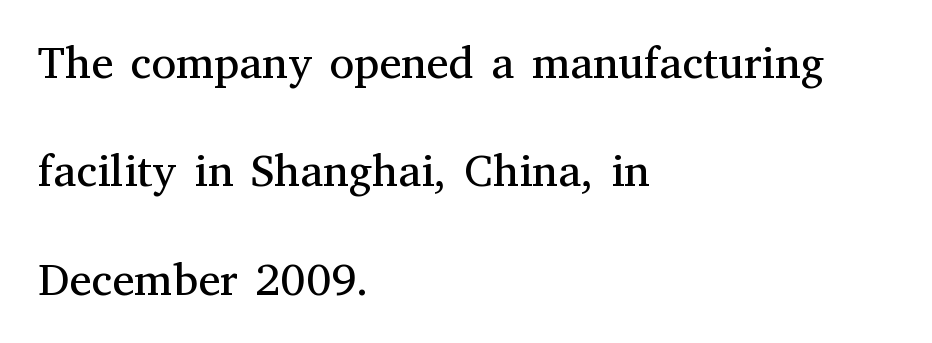
Q: Is the text bold? A: No.
Q: Is the text italic (slanted)? A: No, it is upright.
Q: Is the typeface a serif or a sans-serif typeface? A: Serif.
Q: Is the text underlined? A: No.
Q: How is the paragraph aligned? A: Left-aligned.
Q: Is the spacing between letters normal or unusually wide? A: Normal.
Q: Is the spacing between lines tight, normal or loose? A: Loose.
Q: Width (condensed, normal, or wide)? A: Normal.
Q: Stroke contrast? A: Medium.
Q: x-height? A: Medium.
Q: Monospaced? A: No.
